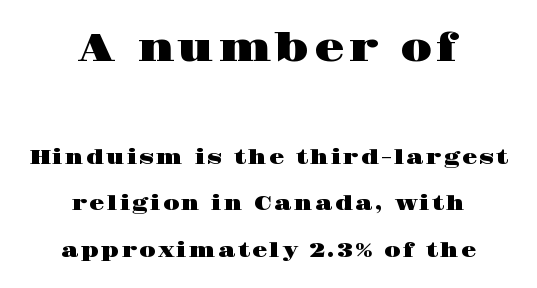
Q: Is the text italic (slanted)? A: No, it is upright.
Q: Is the typeface a serif or a sans-serif typeface? A: Serif.
Q: Is the text underlined? A: No.
Q: How is the paragraph aligned? A: Centered.
Q: Is the spacing between lines tight, normal or loose? A: Loose.
Q: Which block of text is set in a larger size, the first (top) or the second (bottom)? A: The first (top) one.
Q: Width (condensed, normal, or wide)? A: Wide.
Q: Stroke contrast? A: High.
Q: x-height? A: Large.
Q: Monospaced? A: No.
